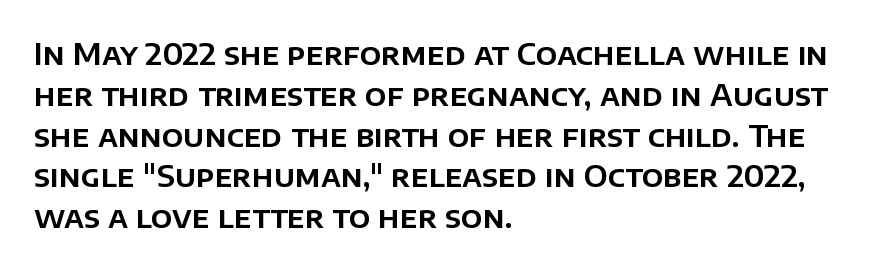
The image shows 30 px sans-serif type, upright; set left-aligned, normal line spacing (1.36x), normal letter spacing, not underlined; low stroke contrast and a large x-height.
